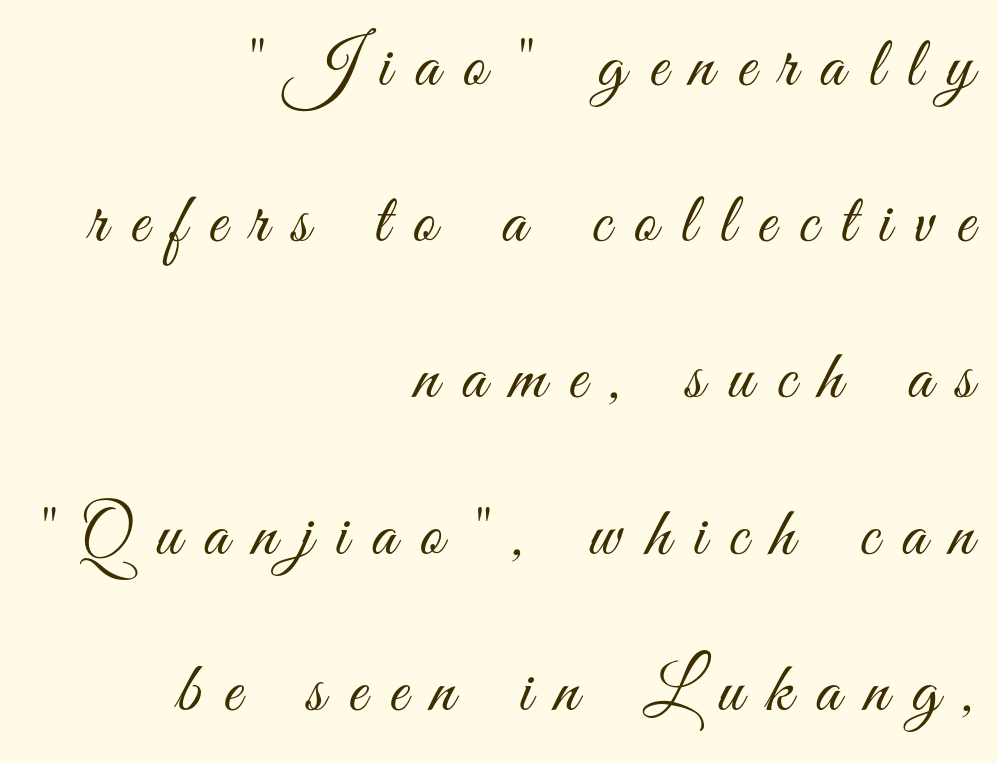
The image shows 71 px light, condensed sans-serif type; set right-aligned, loose line spacing (2.2x), unusually wide letter spacing (+0.33 em), not underlined; medium stroke contrast and a small x-height.
